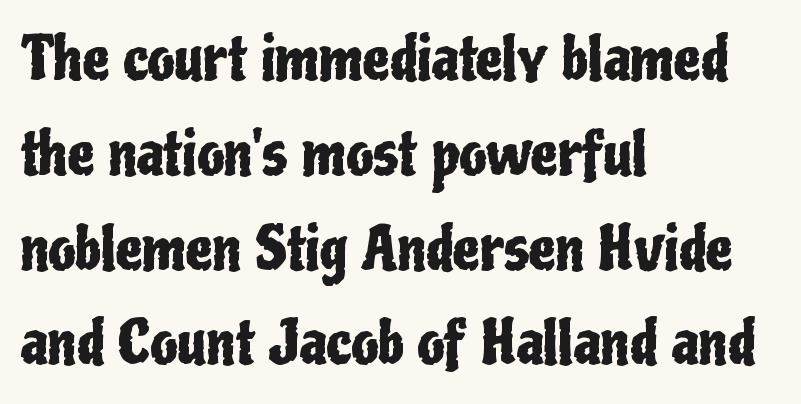
The image shows 60 px condensed sans-serif type, upright; set left-aligned, normal line spacing (1.58x), normal letter spacing, not underlined; low stroke contrast and a medium x-height.
